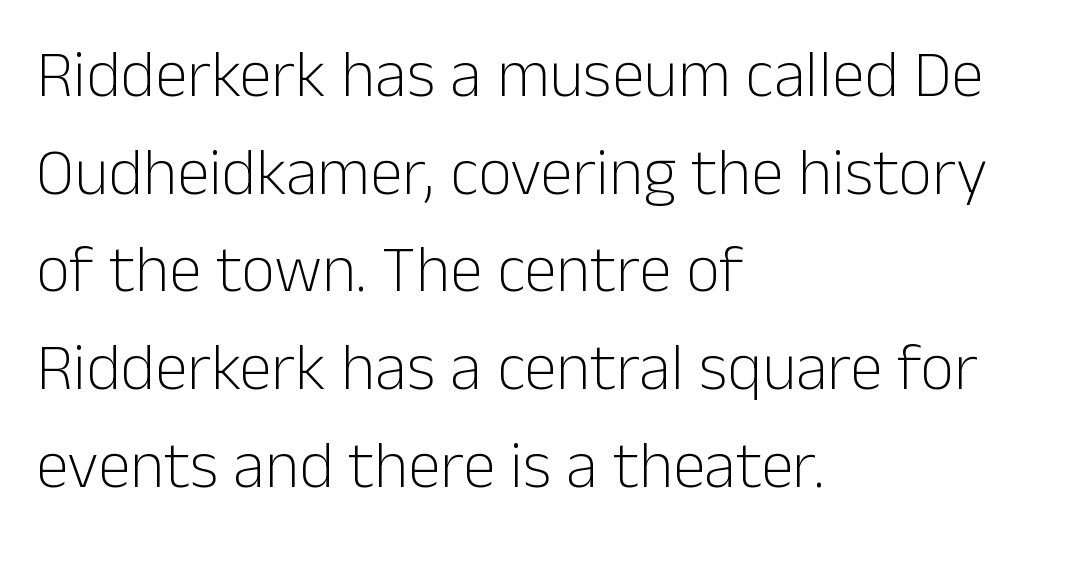
The image shows 66 px light sans-serif type, upright; set left-aligned, normal line spacing (1.48x), normal letter spacing, not underlined; low stroke contrast and a medium x-height.
